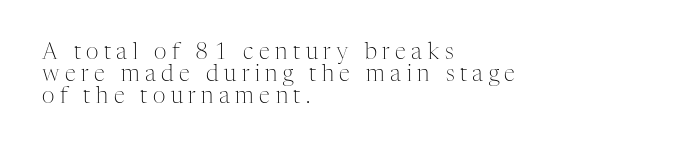
Honestly, there is no underline to notice here at all. The typesetter chose a ragged-right arrangement here. Letter spacing: wide. A light-to-regular cut is what we see here.
